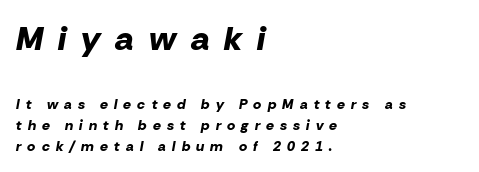
Q: Is the text bold? A: Yes.
Q: Is the text italic (slanted)? A: Yes, it leans right by about 10 degrees.
Q: Is the text underlined? A: No.
Q: How is the paragraph aligned? A: Left-aligned.
Q: Is the spacing between letters normal or unusually wide? A: Unusually wide.
Q: Is the spacing between lines tight, normal or loose? A: Normal.
Q: Which block of text is set in a larger size, the first (top) or the second (bottom)? A: The first (top) one.
Q: Width (condensed, normal, or wide)? A: Normal.
Q: Stroke contrast? A: Low.
Q: x-height? A: Medium.
Q: Monospaced? A: No.
